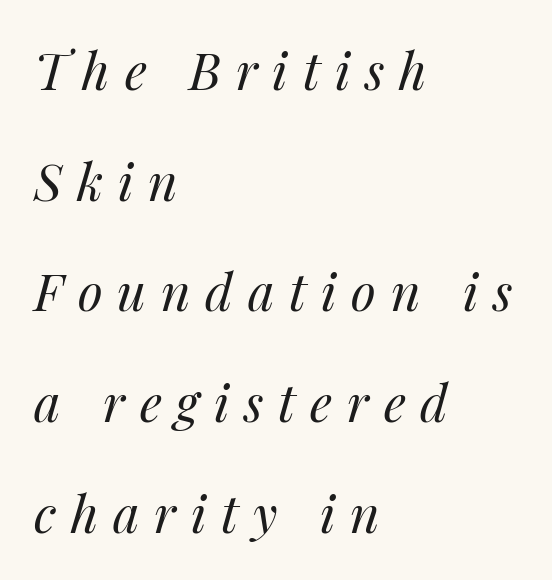
Q: Is the text bold? A: No.
Q: Is the text italic (slanted)? A: Yes, it leans right by about 14 degrees.
Q: Is the text underlined? A: No.
Q: How is the paragraph aligned? A: Left-aligned.
Q: Is the spacing between letters normal or unusually wide? A: Unusually wide.
Q: Is the spacing between lines tight, normal or loose? A: Loose.
Q: Width (condensed, normal, or wide)? A: Normal.
Q: Stroke contrast? A: Medium.
Q: x-height? A: Medium.
Q: Monospaced? A: No.
